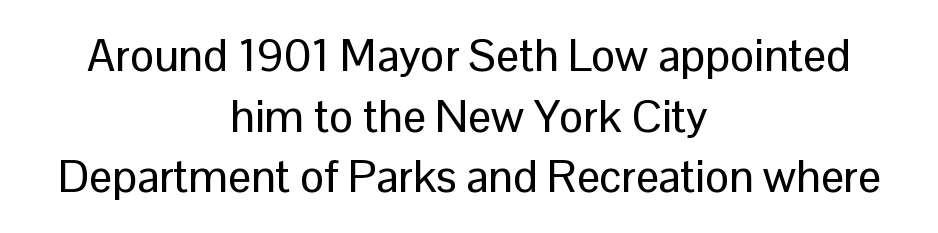
Q: Is the text italic (slanted)? A: No, it is upright.
Q: Is the typeface a serif or a sans-serif typeface? A: Sans-serif.
Q: Is the text underlined? A: No.
Q: How is the paragraph aligned? A: Centered.
Q: Is the spacing between letters normal or unusually wide? A: Normal.
Q: Is the spacing between lines tight, normal or loose? A: Normal.
Q: Width (condensed, normal, or wide)? A: Normal.
Q: Stroke contrast? A: Low.
Q: x-height? A: Medium.
Q: Monospaced? A: No.
